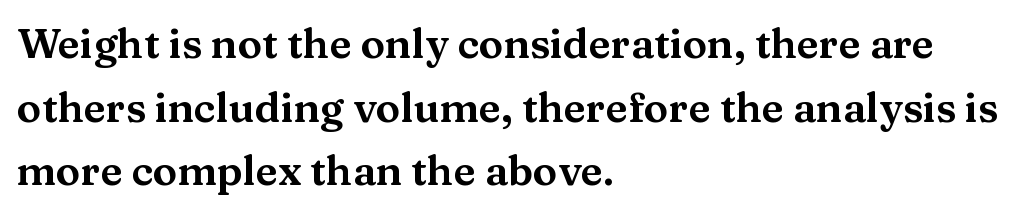
Q: Is the text italic (slanted)? A: No, it is upright.
Q: Is the typeface a serif or a sans-serif typeface? A: Serif.
Q: Is the text underlined? A: No.
Q: How is the paragraph aligned? A: Left-aligned.
Q: Is the spacing between letters normal or unusually wide? A: Normal.
Q: Is the spacing between lines tight, normal or loose? A: Normal.
Q: Width (condensed, normal, or wide)? A: Wide.
Q: Stroke contrast? A: Medium.
Q: x-height? A: Medium.
Q: Monospaced? A: No.
